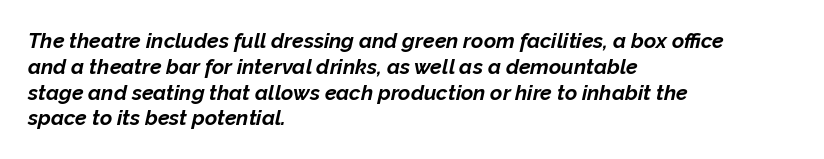
Notice how the stems are inclined rather than vertical — that's the hallmark of italics. As a designer I'd log this as weight 700, bold. Students, note that the glyphs here touch the page at normal intervals. The compositor pushed each line to the left boundary.
